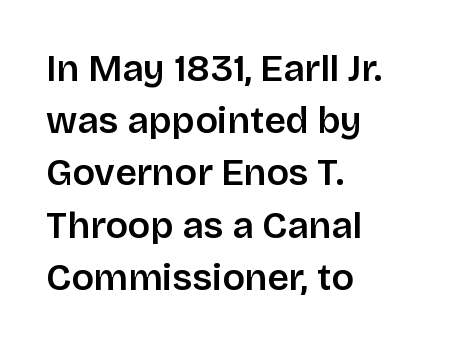
{"serif": "no", "italic": "no", "bold": "semi", "weight": "semibold", "width": "normal", "stroke_contrast": "low", "x_height": "large", "monospaced": "no", "underline": "no", "align": "left", "line_spacing": "normal", "line_spacing_ratio": 1.41, "letter_spacing": "normal", "letter_spacing_em": 0.0, "glyph_px": 37}
